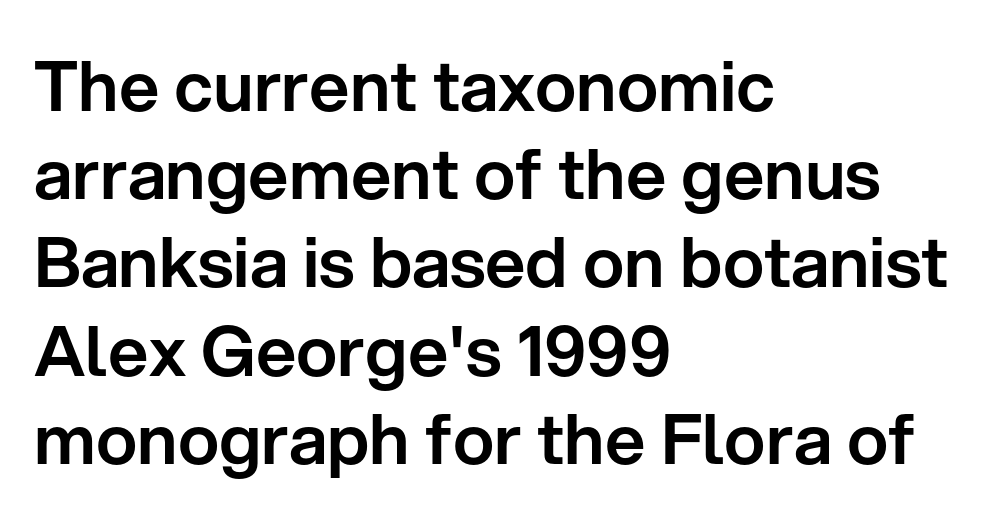
Plain, unruled lines of type. One-word summary of the alignment: left. The face used here is proportionally spaced, like ordinary book or web type. A typesetter would label this face a sans.
